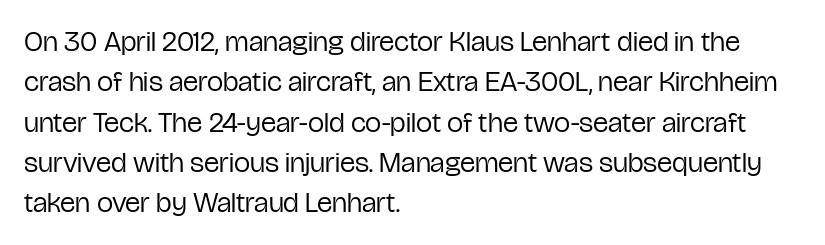
Q: Is the text bold? A: No.
Q: Is the text italic (slanted)? A: No, it is upright.
Q: Is the typeface a serif or a sans-serif typeface? A: Sans-serif.
Q: Is the text underlined? A: No.
Q: How is the paragraph aligned? A: Left-aligned.
Q: Is the spacing between letters normal or unusually wide? A: Normal.
Q: Is the spacing between lines tight, normal or loose? A: Normal.
Q: Width (condensed, normal, or wide)? A: Condensed.
Q: Stroke contrast? A: Low.
Q: x-height? A: Medium.
Q: Monospaced? A: No.
